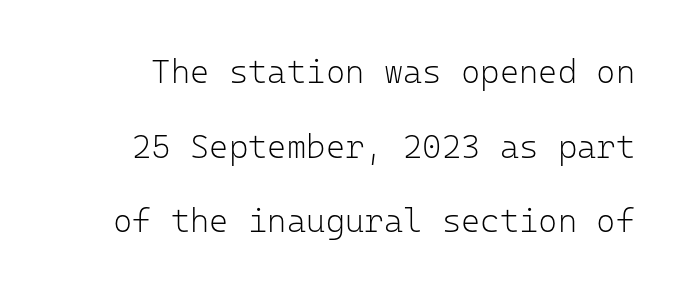
A quiet, ordinary-to-light weight characterises the typeface. Descenders hang freely into open space. The designer dialed line spacing up above the default. Unlike a traditional serif, this face leaves its strokes unadorned. Is this a fixed-width face? Yes — each glyph sits in an identical cell. Tall strokes in this sample are plumb rather than angled.
